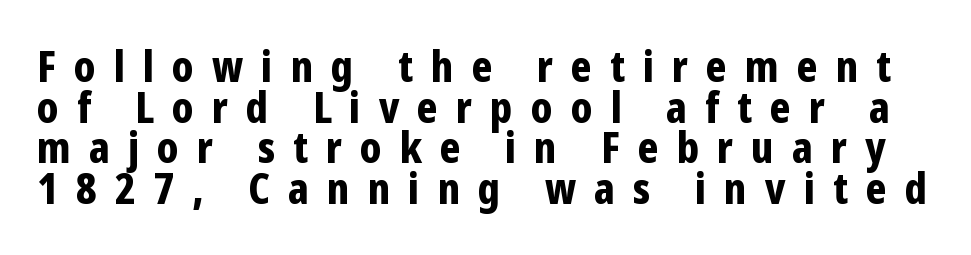
In terms of leading, this rendering errs on the cramped side. Each letter keeps its own natural width here, so spacing adapts to shape. The type sits square on the baseline with zero lean. Short note: letters widely spaced. The passage shown is typeset with a sans-serif family. The zone under the glyphs is completely vacant.
